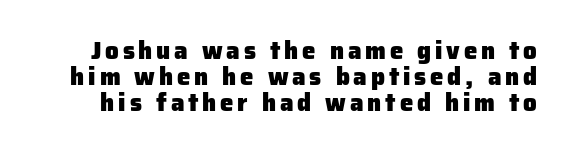
The image shows 24 px bold type, upright; set tight line spacing (1.08x), not underlined.
